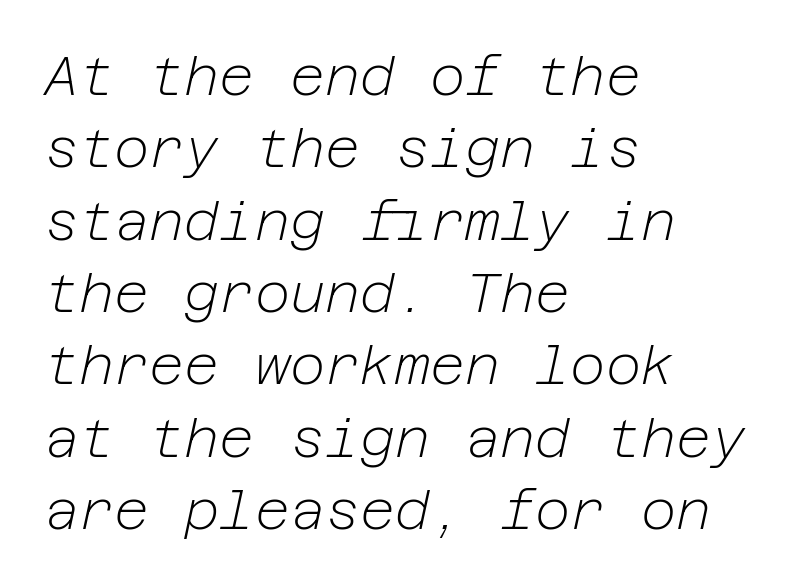
{"italic": "yes", "lean": "right", "slant_degrees": 12, "bold": "no", "weight": "light", "width": "normal", "stroke_contrast": "low", "x_height": "medium", "underline": "no", "align": "left", "line_spacing": "normal", "line_spacing_ratio": 1.34, "letter_spacing": "normal", "letter_spacing_em": 0.0, "glyph_px": 54}
